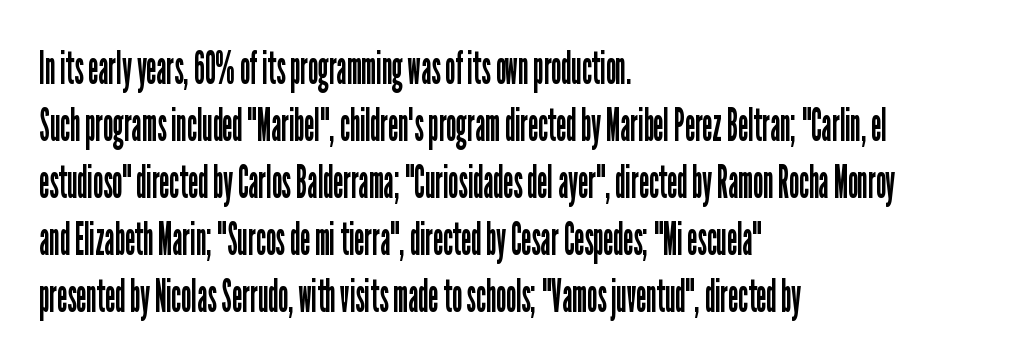
{"serif": "no", "italic": "no", "bold": "no", "weight": "regular", "width": "condensed", "stroke_contrast": "low", "x_height": "medium", "monospaced": "no", "underline": "no", "align": "left", "line_spacing_ratio": 1.24, "letter_spacing": "normal", "letter_spacing_em": 0.0, "glyph_px": 46}
